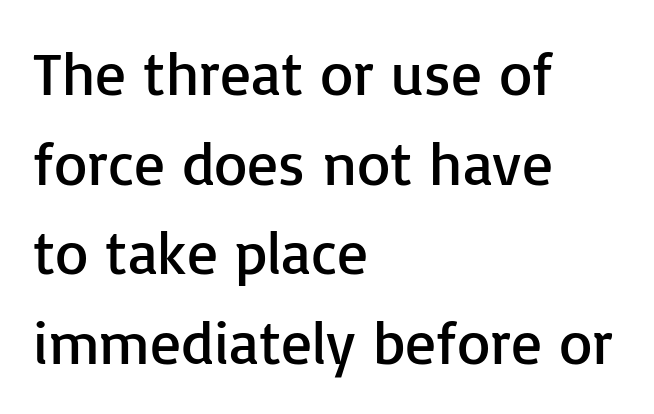
No italicization has been applied; the sample stays upright. Stroke thickness stays within the range of a standard reading face or lighter. I'd call this a sans setting — the letters go barefoot. Rule under the text: the space is simply empty.
